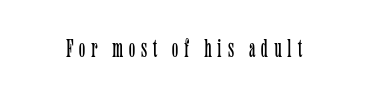
Q: Is the text bold? A: No.
Q: Is the text italic (slanted)? A: No, it is upright.
Q: Is the text underlined? A: No.
Q: Is the spacing between letters normal or unusually wide? A: Unusually wide.
